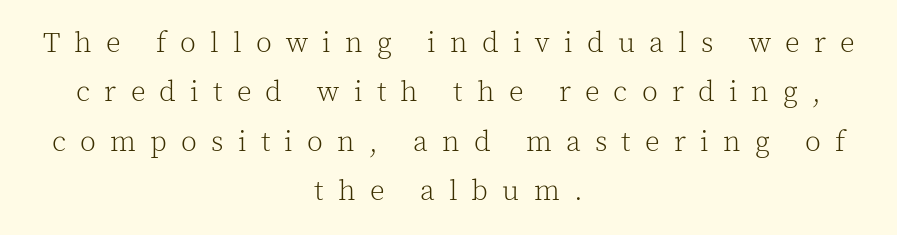
The passage shown is not bold in any degree. Honestly, there is no underline to notice here at all. Typographically, this falls in the serif category. Proportional: the letters do not fall into vertical columns. Inter-character spacing is expanded well beyond the font's built-in metrics.
